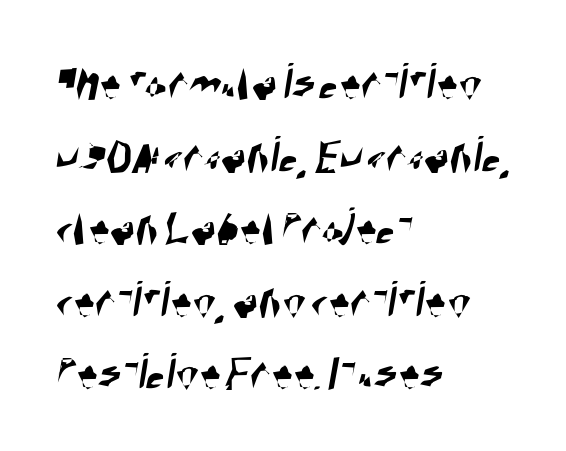
The letterforms sit shoulder to shoulder at normal distance. A normal amount of white space separates one row of letters from the next. Does the type have serifs? No, each stem ends abruptly. Descender tails drop into unmarked territory. Looks like regular typesetting: each glyph gets only the width it needs. Horizontally, the lines are justified to the leading edge only.
